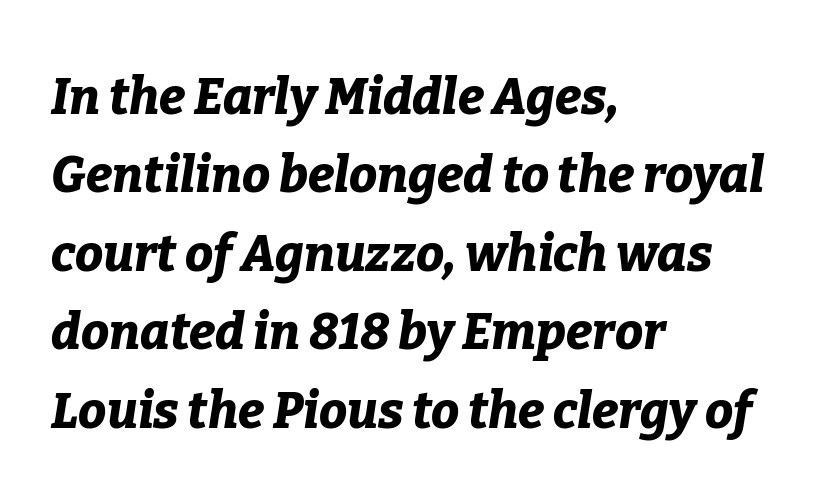
The font is running at its bold setting. The passage shown is not underscored anywhere. These lines sit exactly where default settings would place them. Letter spacing: default. The paragraph has a hard left edge and a soft right edge.
